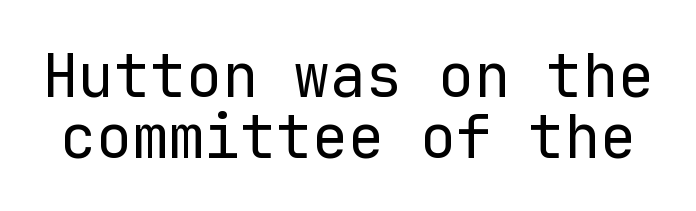
{"serif": "no", "italic": "no", "bold": "no", "weight": "regular", "width": "normal", "stroke_contrast": "low", "x_height": "medium", "monospaced": "yes", "underline": "no", "line_spacing": "tight", "line_spacing_ratio": 1.01, "letter_spacing": "normal", "letter_spacing_em": 0.0, "glyph_px": 60}
